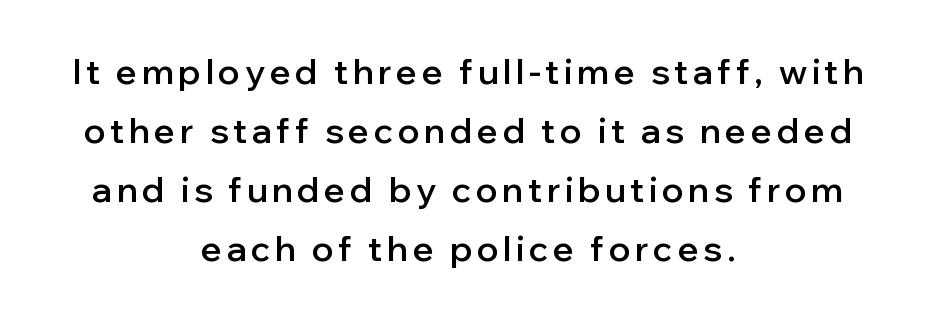
The glyphs are unaccompanied by any horizontal stroke below them. How heavy is the stroke? Medium-heavy — a semibold, shy of bold. Note the varied advance widths — an 'i' is clearly narrower than an 'm'. The rendering uses a moderate line-height, typical for paragraphs.
